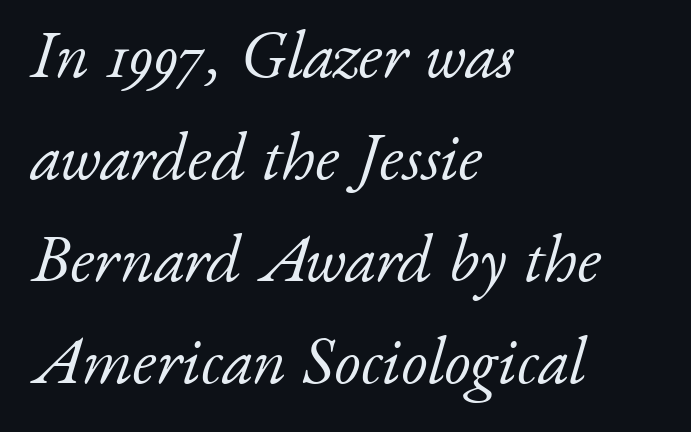
Q: Is the text bold? A: No.
Q: Is the text italic (slanted)? A: Yes, it leans right by about 17 degrees.
Q: Is the typeface a serif or a sans-serif typeface? A: Serif.
Q: Is the text underlined? A: No.
Q: How is the paragraph aligned? A: Left-aligned.
Q: Is the spacing between letters normal or unusually wide? A: Normal.
Q: Is the spacing between lines tight, normal or loose? A: Normal.
Q: Width (condensed, normal, or wide)? A: Normal.
Q: Stroke contrast? A: Low.
Q: x-height? A: Small.
Q: Monospaced? A: No.
